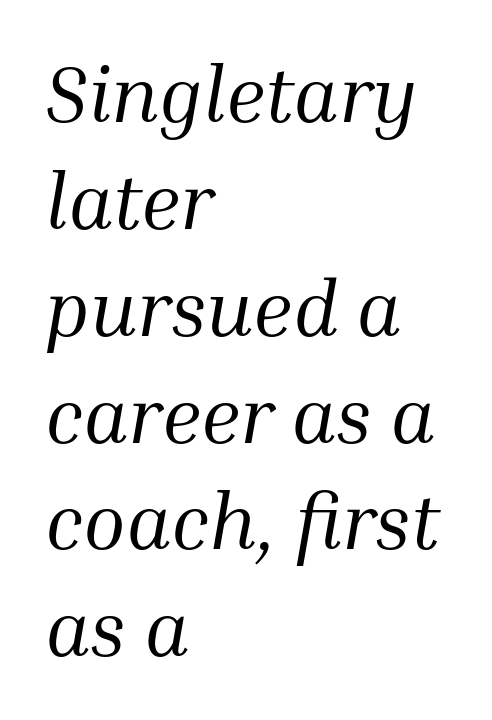
The image shows 78 px regular-weight serif type, italic (leaning right); set left-aligned, normal line spacing (1.37x), normal letter spacing, not underlined; medium stroke contrast and a medium x-height.
